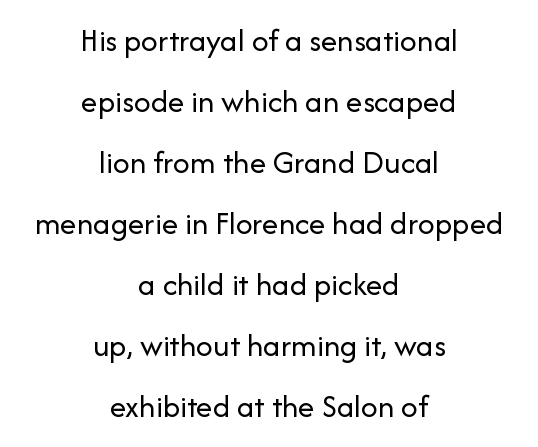
The rendering positions every line midway between the sides. Underline: absent. A typesetter would call this zero additional tracking. Nope, no serifs anywhere on these letters. Here the designer chose a conventional face with non-uniform glyph widths. A roman cut, with each character standing at attention.
